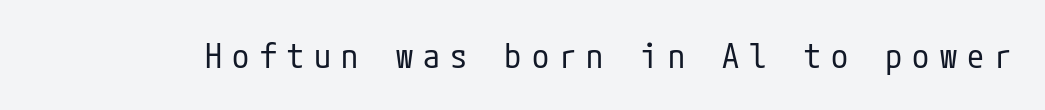
{"serif": "no", "italic": "no", "bold": "no", "weight": "regular", "width": "condensed", "stroke_contrast": "low", "x_height": "medium", "underline": "no", "letter_spacing": "wide", "letter_spacing_em": 0.3, "glyph_px": 34}
